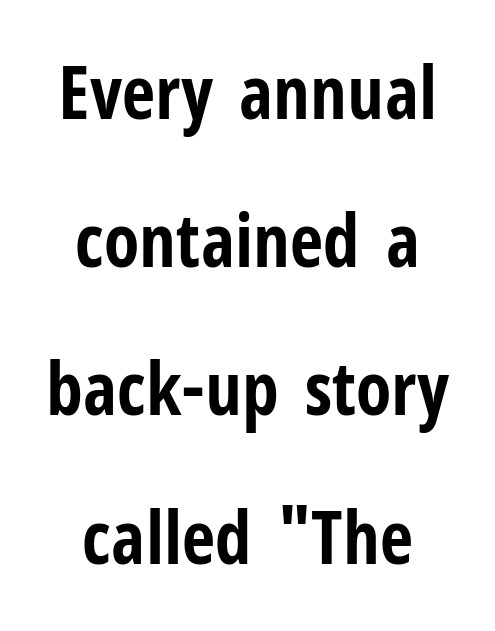
Q: Is the text bold? A: Yes.
Q: Is the text italic (slanted)? A: No, it is upright.
Q: Is the typeface a serif or a sans-serif typeface? A: Sans-serif.
Q: Is the text underlined? A: No.
Q: Is the spacing between letters normal or unusually wide? A: Normal.
Q: Is the spacing between lines tight, normal or loose? A: Loose.
Q: Width (condensed, normal, or wide)? A: Condensed.
Q: Stroke contrast? A: Low.
Q: x-height? A: Medium.
Q: Monospaced? A: No.
